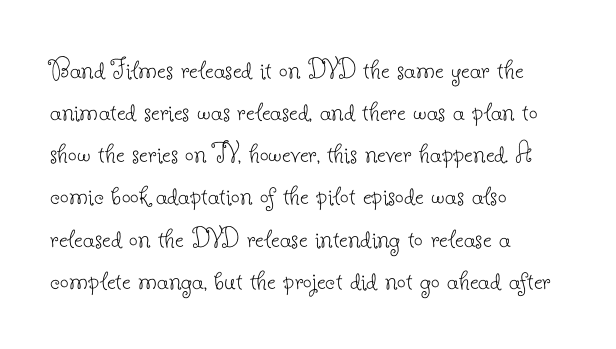
{"serif": "yes", "italic": "no", "bold": "no", "weight": "thin", "width": "normal", "stroke_contrast": "low", "x_height": "small", "monospaced": "no", "underline": "no", "align": "left", "line_spacing": "normal", "line_spacing_ratio": 1.36, "letter_spacing": "normal", "letter_spacing_em": 0.0, "glyph_px": 31}
